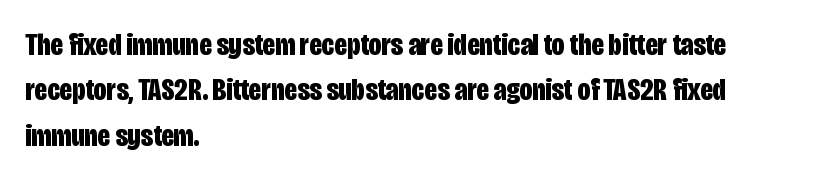
{"serif": "no", "italic": "no", "bold": "yes", "weight": "bold", "width": "condensed", "stroke_contrast": "low", "x_height": "large", "monospaced": "no", "underline": "no", "align": "left", "line_spacing": "normal", "line_spacing_ratio": 1.42, "letter_spacing": "normal", "letter_spacing_em": 0.0, "glyph_px": 32}
